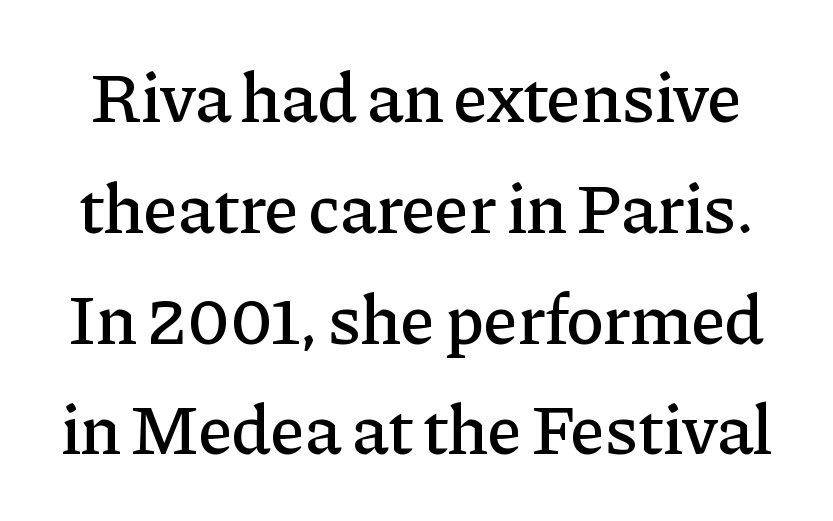
The image shows 71 px serif type, upright; set normal line spacing (1.56x), normal letter spacing, not underlined; low stroke contrast and a medium x-height.
